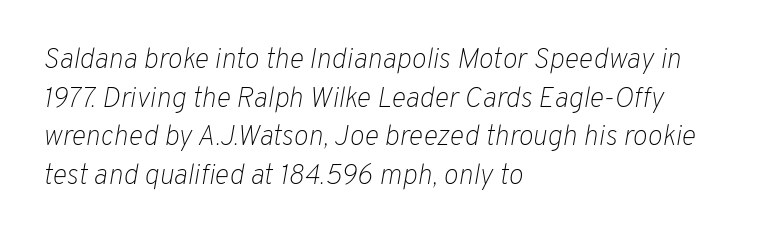
{"italic": "yes", "lean": "right", "slant_degrees": 10, "bold": "no", "weight": "light", "width": "normal", "stroke_contrast": "low", "x_height": "medium", "monospaced": "no", "underline": "no", "align": "left", "line_spacing": "normal", "line_spacing_ratio": 1.38, "letter_spacing": "normal", "letter_spacing_em": 0.0, "glyph_px": 28}
